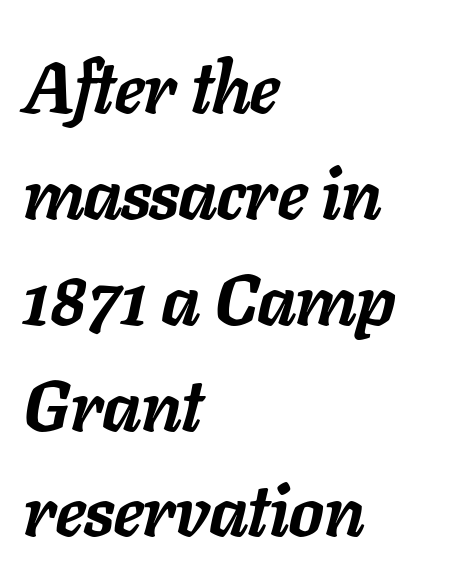
Q: Is the text bold? A: Yes.
Q: Is the text italic (slanted)? A: Yes, it leans right by about 11 degrees.
Q: Is the text underlined? A: No.
Q: How is the paragraph aligned? A: Left-aligned.
Q: Is the spacing between letters normal or unusually wide? A: Normal.
Q: Is the spacing between lines tight, normal or loose? A: Normal.
Q: Width (condensed, normal, or wide)? A: Normal.
Q: Stroke contrast? A: Low.
Q: x-height? A: Medium.
Q: Monospaced? A: No.
